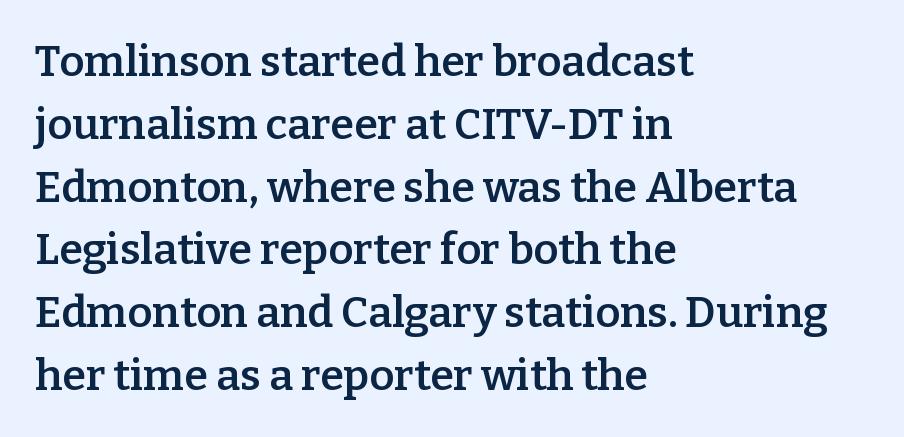
{"serif": "yes", "italic": "no", "bold": "semi", "weight": "semibold", "width": "normal", "stroke_contrast": "low", "x_height": "medium", "monospaced": "no", "underline": "no", "align": "left", "line_spacing": "normal", "line_spacing_ratio": 1.46, "letter_spacing": "normal", "letter_spacing_em": 0.0, "glyph_px": 43}
